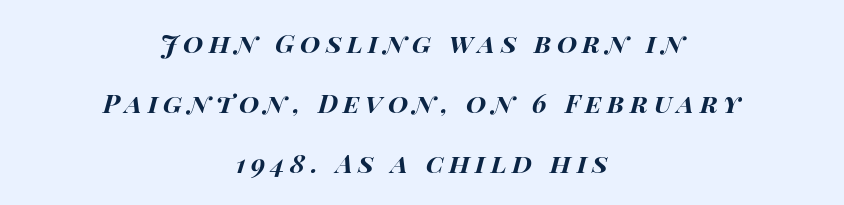
In terms of letterspacing, this is a distinctly airy, spread setting. Vertical spacing — loose. This is heavy type, rendered in bold. The compositor balanced each line on the midline.
